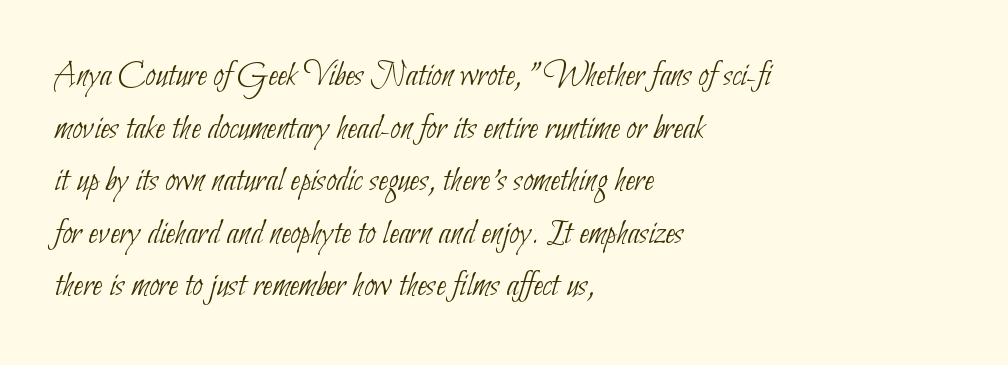
Q: Is the text bold? A: No.
Q: Is the typeface a serif or a sans-serif typeface? A: Sans-serif.
Q: Is the text underlined? A: No.
Q: How is the paragraph aligned? A: Left-aligned.
Q: Is the spacing between letters normal or unusually wide? A: Normal.
Q: Is the spacing between lines tight, normal or loose? A: Normal.
Q: Width (condensed, normal, or wide)? A: Condensed.
Q: Stroke contrast? A: Low.
Q: x-height? A: Small.
Q: Monospaced? A: No.
